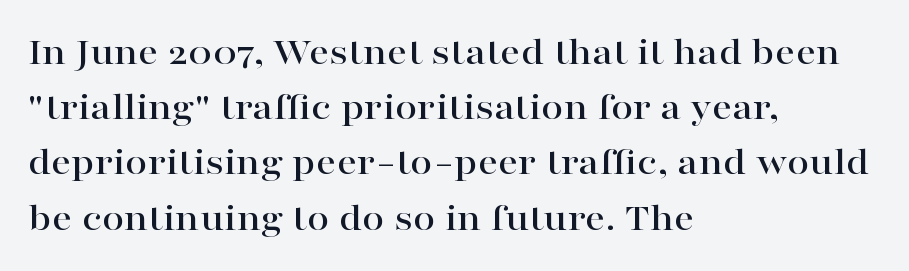
The image shows 40 px wide serif type, upright; set left-aligned, normal line spacing (1.38x), normal letter spacing, not underlined; high stroke contrast and a medium x-height.
